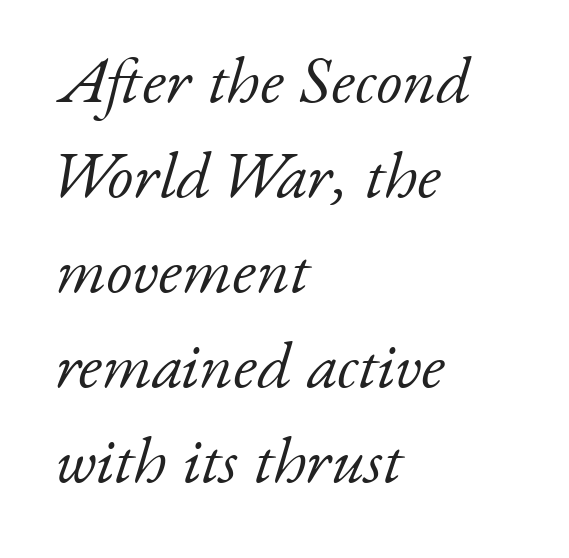
Between one letter and the next there's only the usual sliver of space. The words here are not underlined. Small tapered or slab feet sit at the stroke ends, so this counts as serif. These lines were composed using italics. Weight: in the light-to-regular range.
